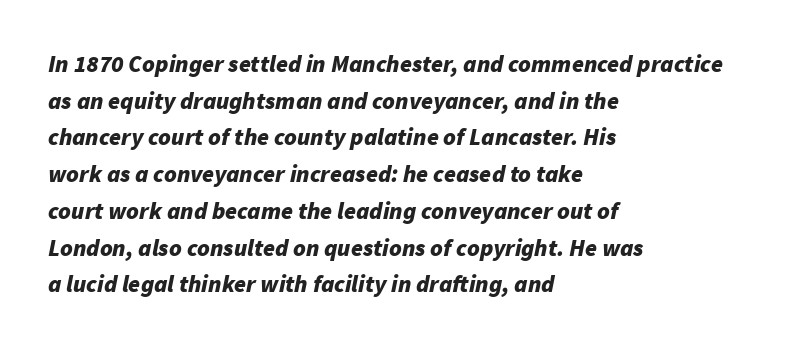
The image shows 24 px bold type, italic (leaning right); set left-aligned, normal line spacing (1.53x), normal letter spacing, not underlined.
